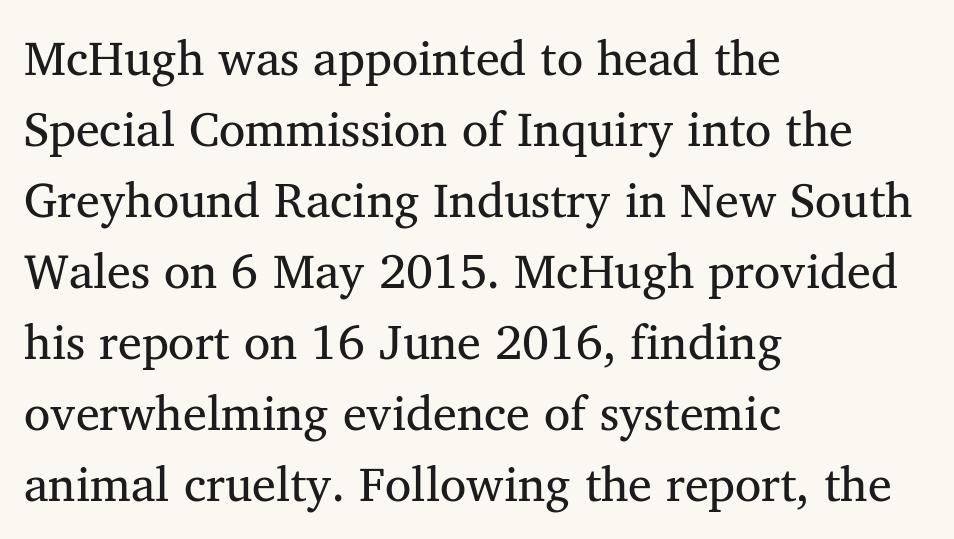
Q: Is the text italic (slanted)? A: No, it is upright.
Q: Is the typeface a serif or a sans-serif typeface? A: Serif.
Q: Is the text underlined? A: No.
Q: How is the paragraph aligned? A: Left-aligned.
Q: Is the spacing between letters normal or unusually wide? A: Normal.
Q: Is the spacing between lines tight, normal or loose? A: Normal.
Q: Width (condensed, normal, or wide)? A: Normal.
Q: Stroke contrast? A: Medium.
Q: x-height? A: Medium.
Q: Monospaced? A: No.
